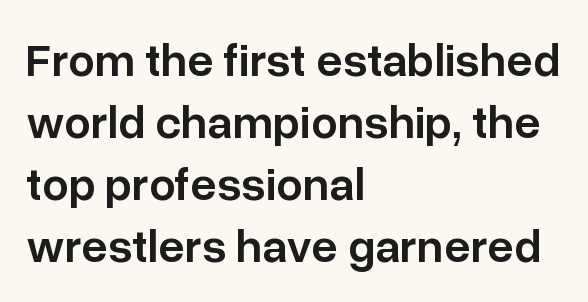
Q: Is the text bold? A: Semi-bold.
Q: Is the text italic (slanted)? A: No, it is upright.
Q: Is the typeface a serif or a sans-serif typeface? A: Sans-serif.
Q: Is the text underlined? A: No.
Q: How is the paragraph aligned? A: Left-aligned.
Q: Is the spacing between letters normal or unusually wide? A: Normal.
Q: Is the spacing between lines tight, normal or loose? A: Normal.
Q: Width (condensed, normal, or wide)? A: Normal.
Q: Stroke contrast? A: Low.
Q: x-height? A: Medium.
Q: Monospaced? A: No.
